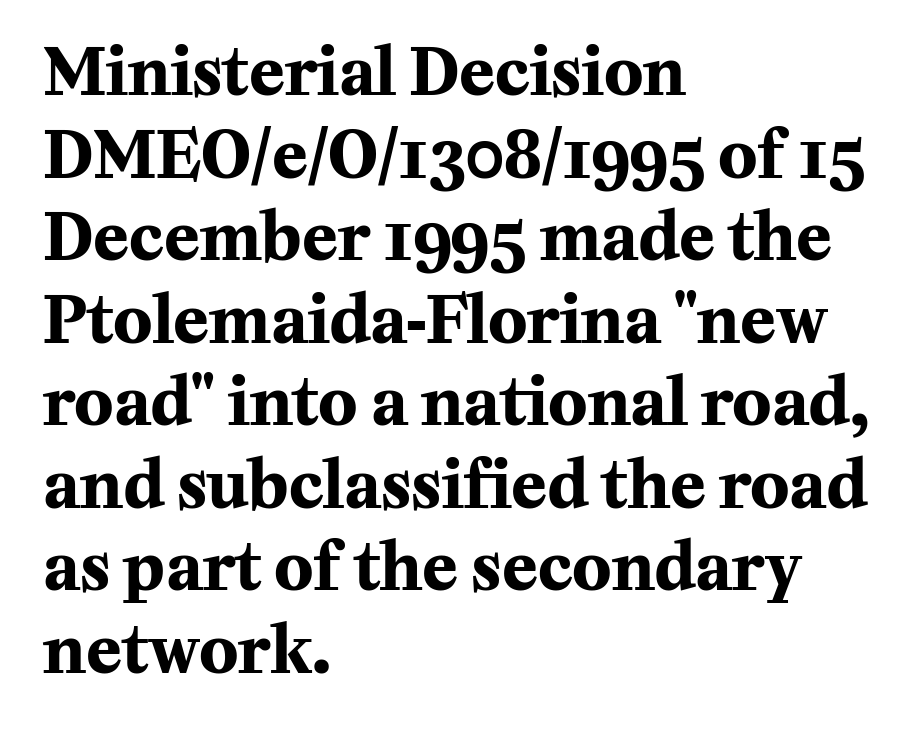
Does the type have serifs? Yes, each stem ends in a small foot. The text block is weighted toward the left margin, trailing off unevenly rightward. Looks like regular typesetting: each glyph gets only the width it needs. Underlining? Definitely not there.
